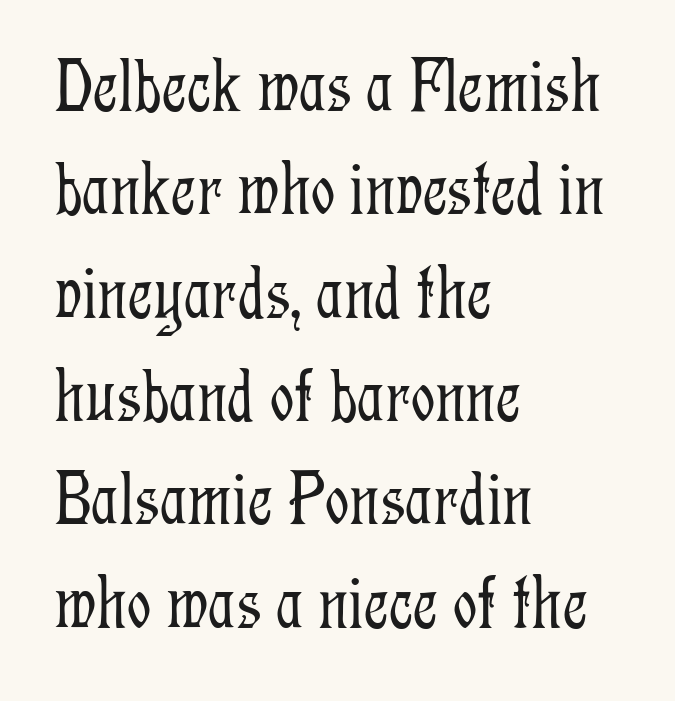
{"serif": "yes", "italic": "no", "bold": "no", "weight": "light", "width": "condensed", "stroke_contrast": "low", "x_height": "medium", "monospaced": "no", "underline": "no", "align": "left", "line_spacing": "normal", "line_spacing_ratio": 1.36, "letter_spacing": "normal", "letter_spacing_em": 0.0, "glyph_px": 76}
